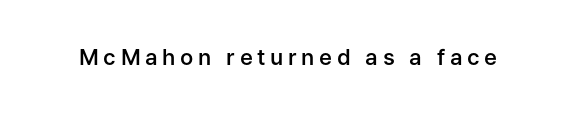
{"italic": "no", "bold": "semi", "underline": "no", "letter_spacing": "wide", "letter_spacing_em": 0.21, "glyph_px": 22}
